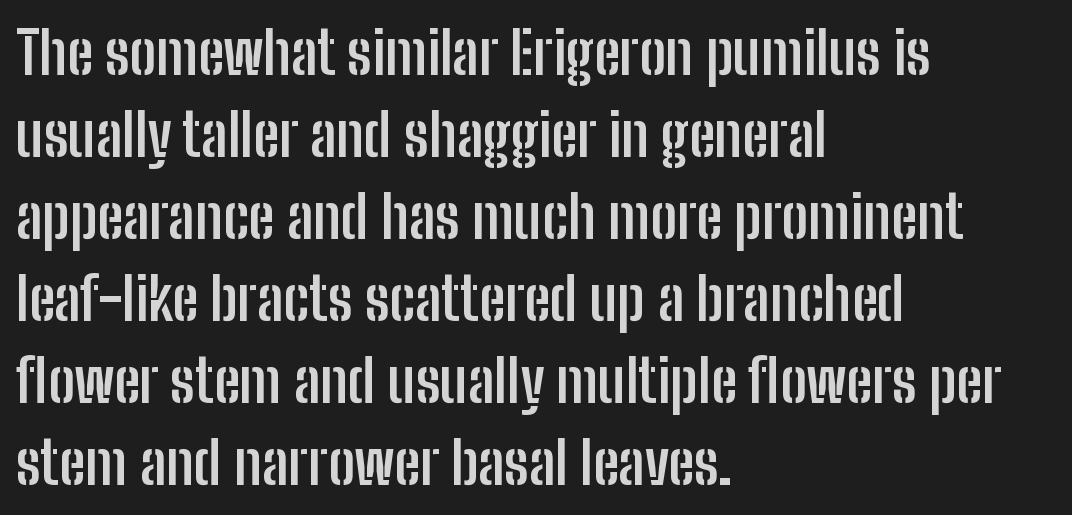
Q: Is the text bold? A: Yes.
Q: Is the text italic (slanted)? A: No, it is upright.
Q: Is the typeface a serif or a sans-serif typeface? A: Sans-serif.
Q: Is the text underlined? A: No.
Q: How is the paragraph aligned? A: Left-aligned.
Q: Is the spacing between letters normal or unusually wide? A: Normal.
Q: Is the spacing between lines tight, normal or loose? A: Normal.
Q: Width (condensed, normal, or wide)? A: Condensed.
Q: Stroke contrast? A: Low.
Q: x-height? A: Medium.
Q: Monospaced? A: No.
